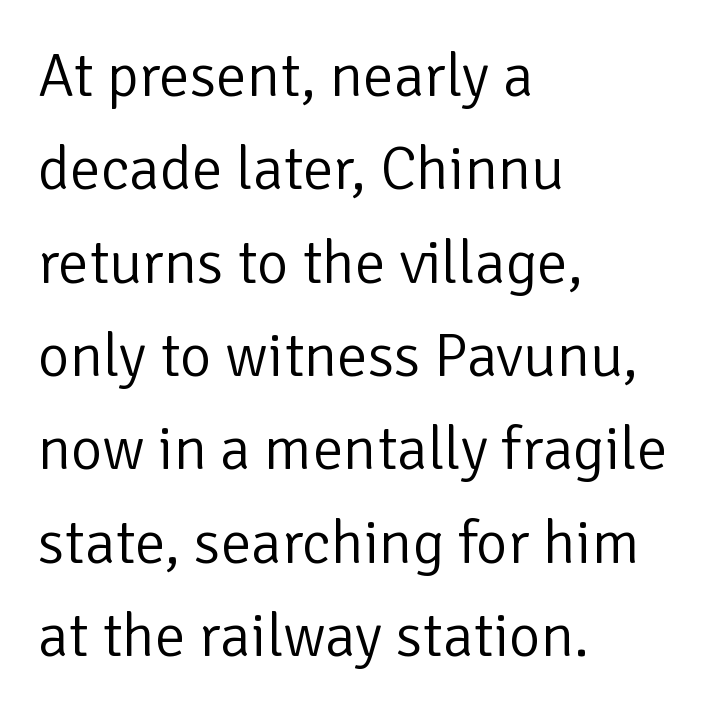
{"serif": "no", "italic": "no", "bold": "no", "weight": "light", "width": "normal", "stroke_contrast": "low", "x_height": "medium", "monospaced": "no", "underline": "no", "align": "left", "line_spacing": "normal", "line_spacing_ratio": 1.53, "letter_spacing": "normal", "letter_spacing_em": 0.0, "glyph_px": 61}
